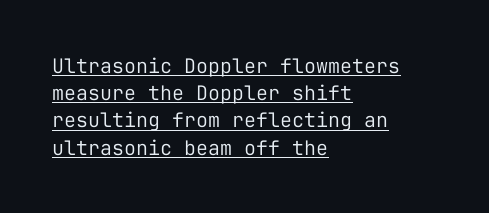
The image shows 20 px text type, upright; set left-aligned, normal line spacing (1.36x), normal letter spacing, underlined.
